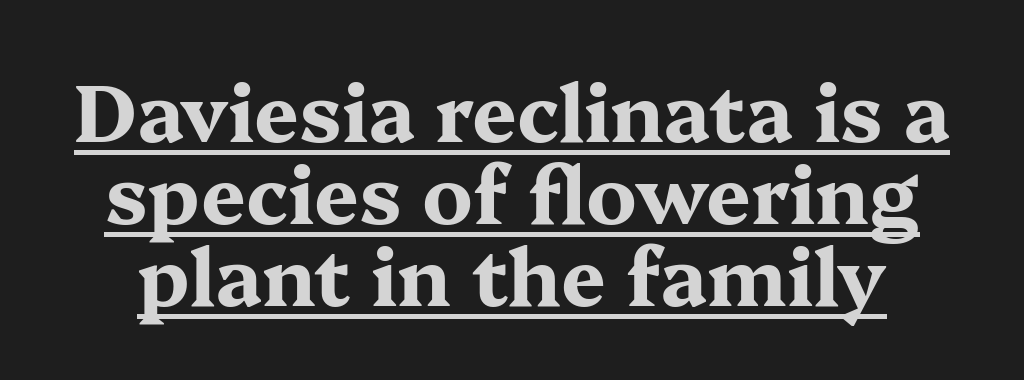
{"serif": "yes", "italic": "no", "bold": "yes", "weight": "bold", "width": "wide", "stroke_contrast": "medium", "x_height": "medium", "monospaced": "no", "underline": "yes", "line_spacing": "tight", "line_spacing_ratio": 1.04, "letter_spacing": "normal", "letter_spacing_em": 0.0, "glyph_px": 79}
